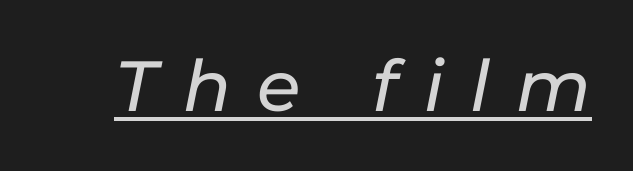
The image shows 71 px text type, italic (leaning right); set unusually wide letter spacing (+0.37 em), underlined; low stroke contrast and a medium x-height.
